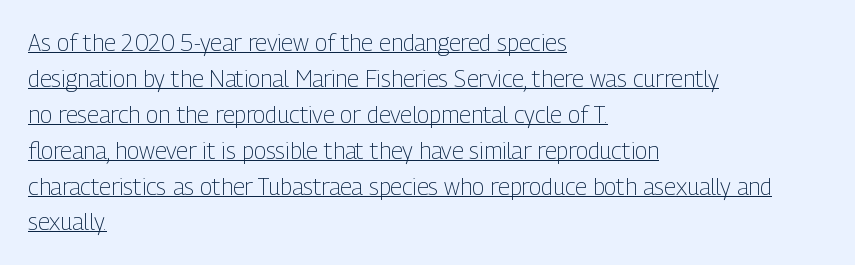
The image shows 23 px text type, upright; set left-aligned, normal line spacing (1.56x), normal letter spacing, underlined.
